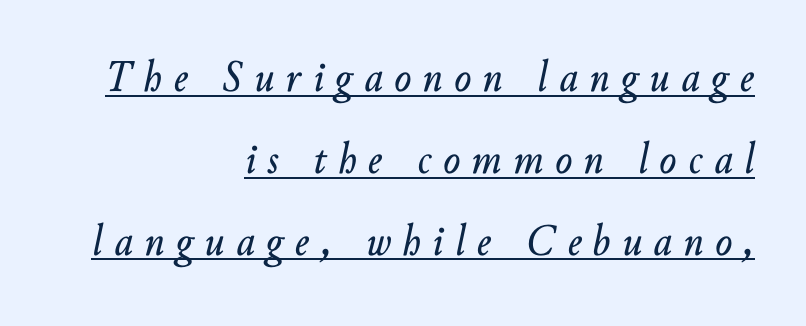
Q: Is the text italic (slanted)? A: Yes, it leans right by about 10 degrees.
Q: Is the text underlined? A: Yes.
Q: How is the paragraph aligned? A: Right-aligned.
Q: Is the spacing between letters normal or unusually wide? A: Unusually wide.
Q: Width (condensed, normal, or wide)? A: Normal.
Q: Stroke contrast? A: Low.
Q: x-height? A: Small.
Q: Monospaced? A: No.
